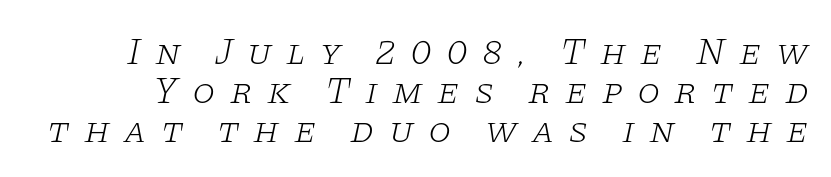
{"serif": "yes", "italic": "yes", "lean": "right", "slant_degrees": 11, "bold": "no", "weight": "light", "width": "wide", "stroke_contrast": "low", "x_height": "large", "monospaced": "no", "underline": "no", "line_spacing": "tight", "line_spacing_ratio": 1.06, "letter_spacing": "wide", "letter_spacing_em": 0.38, "glyph_px": 37}
